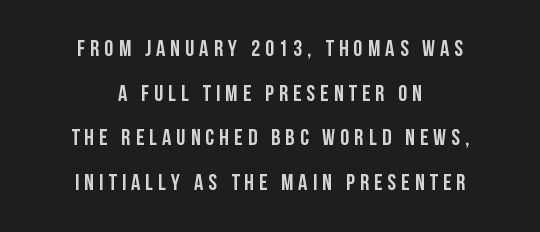
Q: Is the text italic (slanted)? A: No, it is upright.
Q: Is the text underlined? A: No.
Q: How is the paragraph aligned? A: Centered.
Q: Is the spacing between letters normal or unusually wide? A: Unusually wide.
Q: Is the spacing between lines tight, normal or loose? A: Loose.
